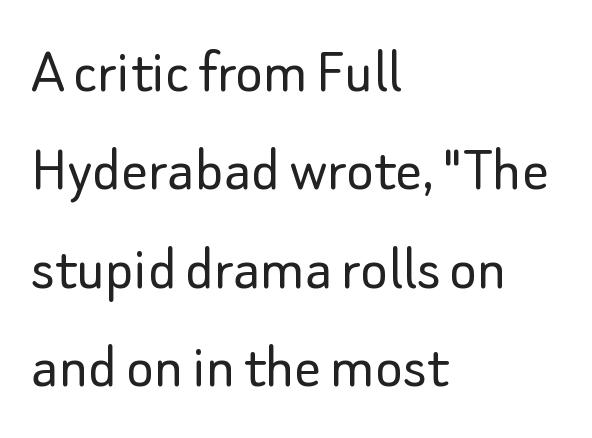
The image shows 66 px light sans-serif type, upright; set left-aligned, normal line spacing (1.49x), normal letter spacing, not underlined; low stroke contrast and a small x-height.
